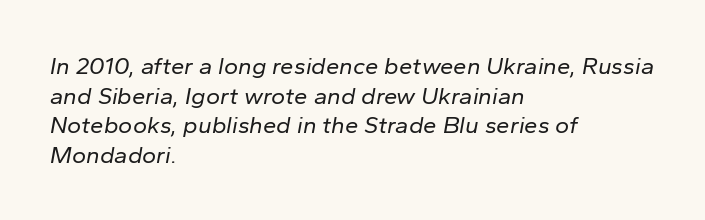
Q: Is the text bold? A: No.
Q: Is the text italic (slanted)? A: Yes, it leans right by about 10 degrees.
Q: Is the text underlined? A: No.
Q: How is the paragraph aligned? A: Left-aligned.
Q: Is the spacing between letters normal or unusually wide? A: Normal.
